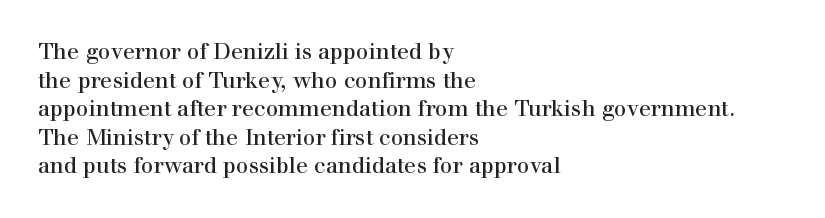
A normal amount of white space separates one row of letters from the next. Unmarked baselines from the first word to the last. These lines were composed using upright roman letters. Compared with typical body copy, the letter spacing here is the same. Line beginnings align vertically; line endings do not.
